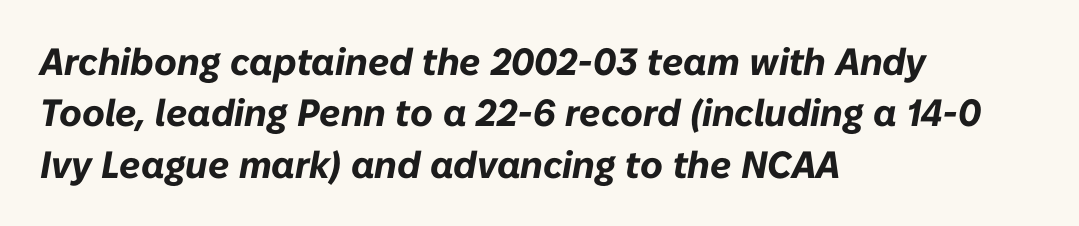
{"italic": "yes", "lean": "right", "slant_degrees": 10, "bold": "yes", "weight": "bold", "width": "normal", "stroke_contrast": "low", "x_height": "medium", "monospaced": "no", "underline": "no", "align": "left", "line_spacing": "normal", "line_spacing_ratio": 1.35, "letter_spacing": "normal", "letter_spacing_em": 0.0, "glyph_px": 38}
